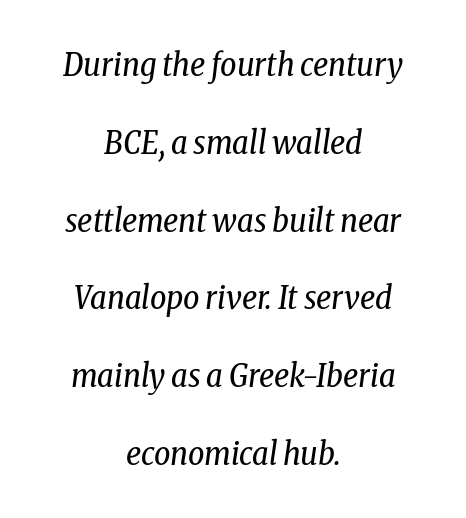
The designer went with a serif here, giving each stem small feet. The letters advance in unequal steps, a hallmark of proportional type. The axis of the letterforms is tilted away from vertical. The rag falls on both sides of this text block equally. Spacing between characters is what you'd get straight out of the box.
